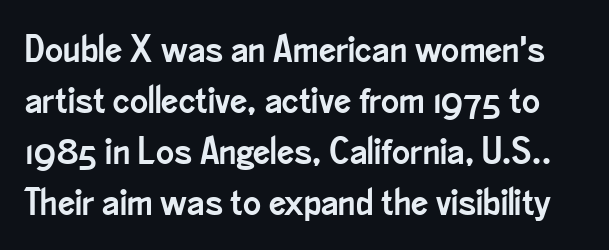
The line-height multiplier appears to be the usual default. Font category for this specimen: sans-serif. The strip under each line holds only bare page. A typesetter would call this zero additional tracking.
